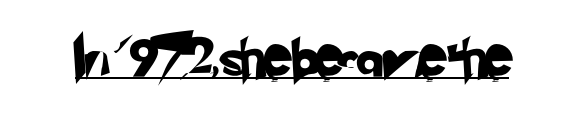
{"serif": "no", "width": "normal", "stroke_contrast": "low", "x_height": "small", "monospaced": "no", "underline": "yes", "letter_spacing": "normal", "letter_spacing_em": 0.0, "glyph_px": 37}
